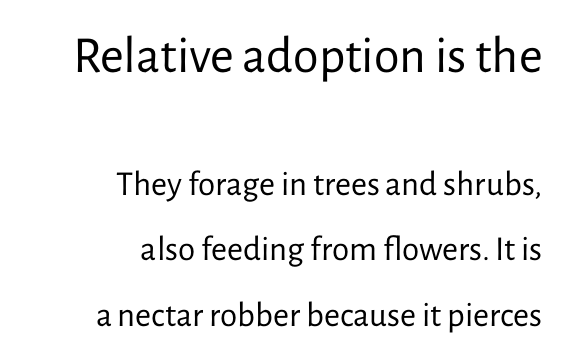
The image shows 52 px regular-weight sans-serif type, upright; set right-aligned, line spacing 1.86x, normal letter spacing, not underlined; the first (top) block is 1.49x larger; low stroke contrast and a medium x-height.
